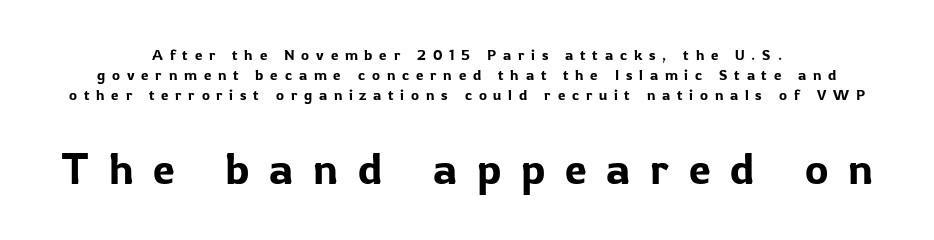
{"serif": "no", "italic": "no", "width": "normal", "stroke_contrast": "low", "x_height": "medium", "monospaced": "no", "underline": "no", "align": "center", "line_spacing": "normal", "line_spacing_ratio": 1.32, "letter_spacing": "wide", "letter_spacing_em": 0.45, "larger_block": "second", "size_ratio": 2.93, "glyph_px": 44}
